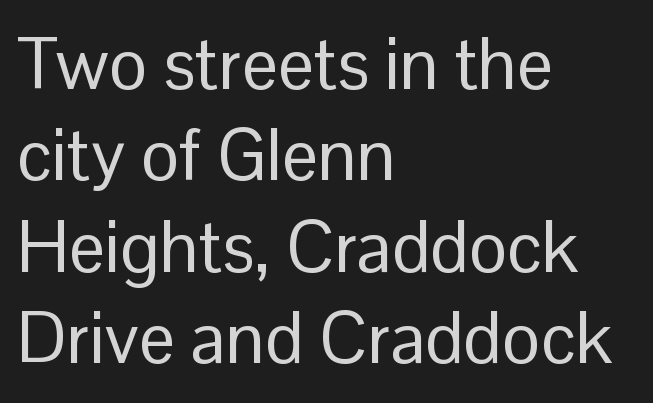
Q: Is the text bold? A: No.
Q: Is the text italic (slanted)? A: No, it is upright.
Q: Is the typeface a serif or a sans-serif typeface? A: Sans-serif.
Q: Is the text underlined? A: No.
Q: How is the paragraph aligned? A: Left-aligned.
Q: Is the spacing between letters normal or unusually wide? A: Normal.
Q: Is the spacing between lines tight, normal or loose? A: Normal.
Q: Width (condensed, normal, or wide)? A: Normal.
Q: Stroke contrast? A: Low.
Q: x-height? A: Medium.
Q: Monospaced? A: No.
